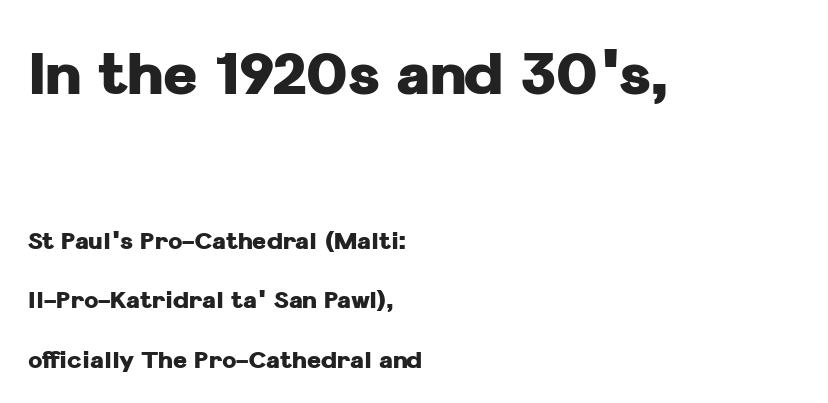
Q: Is the text bold? A: Yes.
Q: Is the text italic (slanted)? A: No, it is upright.
Q: Is the typeface a serif or a sans-serif typeface? A: Sans-serif.
Q: Is the text underlined? A: No.
Q: How is the paragraph aligned? A: Left-aligned.
Q: Is the spacing between letters normal or unusually wide? A: Normal.
Q: Is the spacing between lines tight, normal or loose? A: Loose.
Q: Which block of text is set in a larger size, the first (top) or the second (bottom)? A: The first (top) one.
Q: Width (condensed, normal, or wide)? A: Normal.
Q: Stroke contrast? A: Low.
Q: x-height? A: Medium.
Q: Monospaced? A: No.
